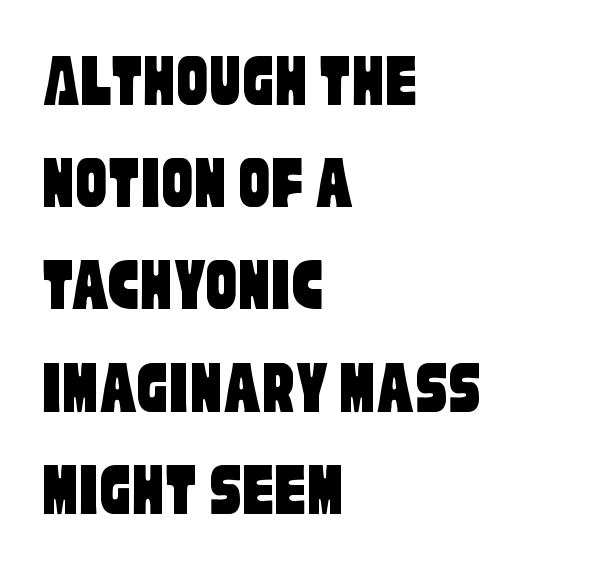
{"serif": "no", "width": "condensed", "stroke_contrast": "low", "x_height": "large", "monospaced": "no", "underline": "no", "align": "left", "line_spacing": "normal", "line_spacing_ratio": 1.31, "letter_spacing": "normal", "letter_spacing_em": 0.0, "glyph_px": 78}
